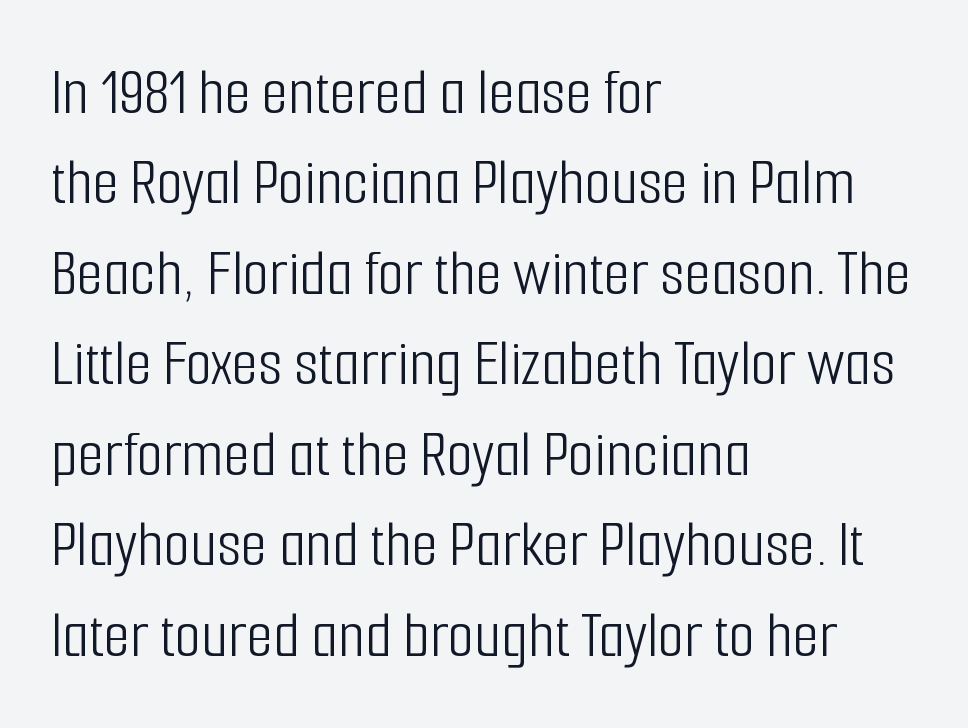
Ascenders rise straight up at ninety degrees. Letterform terminals end flat and unadorned throughout the passage. These lines are rendered in a variable-pitch font. A normal amount of white space separates one row of letters from the next. The foot of each line stays bare and open. Stems here are at most as thick as an everyday book face.
